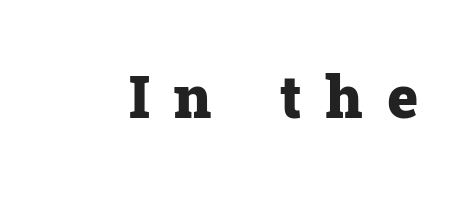
{"serif": "yes", "italic": "no", "bold": "yes", "weight": "heavy", "width": "normal", "stroke_contrast": "low", "x_height": "medium", "monospaced": "no", "underline": "no", "letter_spacing": "wide", "letter_spacing_em": 0.41, "glyph_px": 59}
